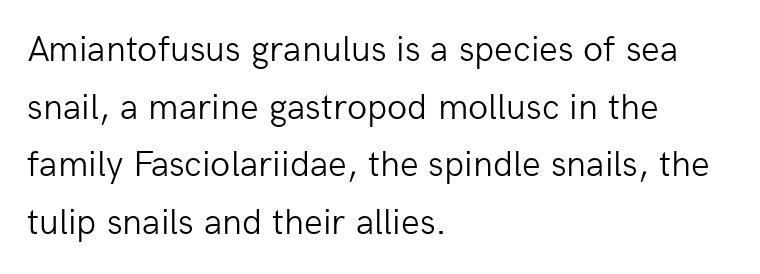
{"serif": "no", "italic": "no", "bold": "no", "weight": "light", "width": "normal", "stroke_contrast": "low", "x_height": "medium", "monospaced": "no", "underline": "no", "align": "left", "line_spacing": "normal", "line_spacing_ratio": 1.56, "letter_spacing": "normal", "letter_spacing_em": 0.0, "glyph_px": 37}
